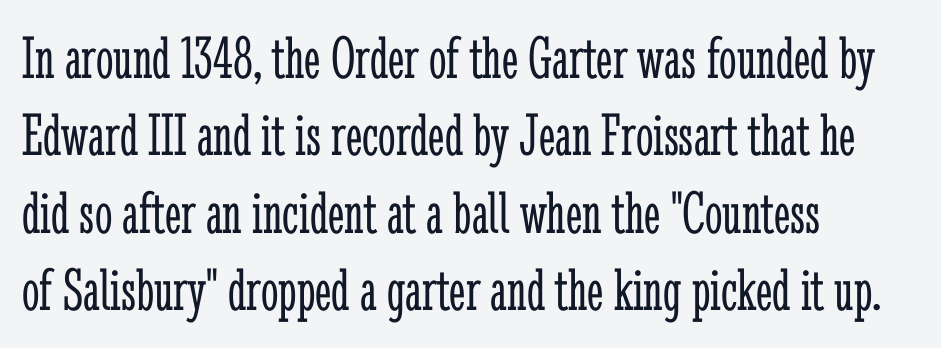
Q: Is the text bold? A: No.
Q: Is the text italic (slanted)? A: No, it is upright.
Q: Is the typeface a serif or a sans-serif typeface? A: Serif.
Q: Is the text underlined? A: No.
Q: How is the paragraph aligned? A: Left-aligned.
Q: Is the spacing between letters normal or unusually wide? A: Normal.
Q: Is the spacing between lines tight, normal or loose? A: Normal.
Q: Width (condensed, normal, or wide)? A: Condensed.
Q: Stroke contrast? A: Low.
Q: x-height? A: Medium.
Q: Monospaced? A: No.
